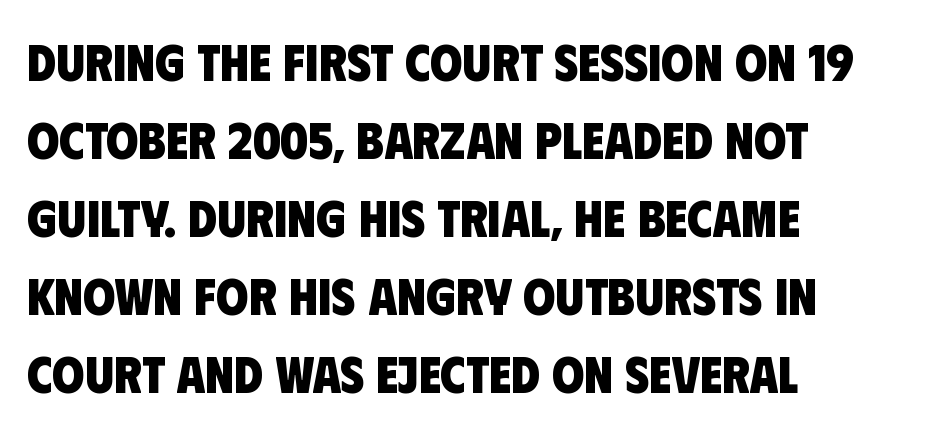
Q: Is the text bold? A: Yes.
Q: Is the typeface a serif or a sans-serif typeface? A: Sans-serif.
Q: Is the text underlined? A: No.
Q: How is the paragraph aligned? A: Left-aligned.
Q: Is the spacing between letters normal or unusually wide? A: Normal.
Q: Is the spacing between lines tight, normal or loose? A: Normal.
Q: Width (condensed, normal, or wide)? A: Condensed.
Q: Stroke contrast? A: Low.
Q: x-height? A: Large.
Q: Monospaced? A: No.
